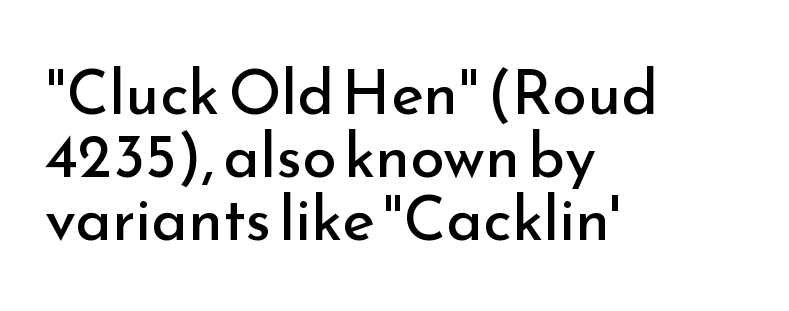
Q: Is the text bold? A: No.
Q: Is the text italic (slanted)? A: No, it is upright.
Q: Is the typeface a serif or a sans-serif typeface? A: Sans-serif.
Q: Is the text underlined? A: No.
Q: How is the paragraph aligned? A: Left-aligned.
Q: Is the spacing between letters normal or unusually wide? A: Normal.
Q: Is the spacing between lines tight, normal or loose? A: Tight.
Q: Width (condensed, normal, or wide)? A: Normal.
Q: Stroke contrast? A: Low.
Q: x-height? A: Small.
Q: Monospaced? A: No.
